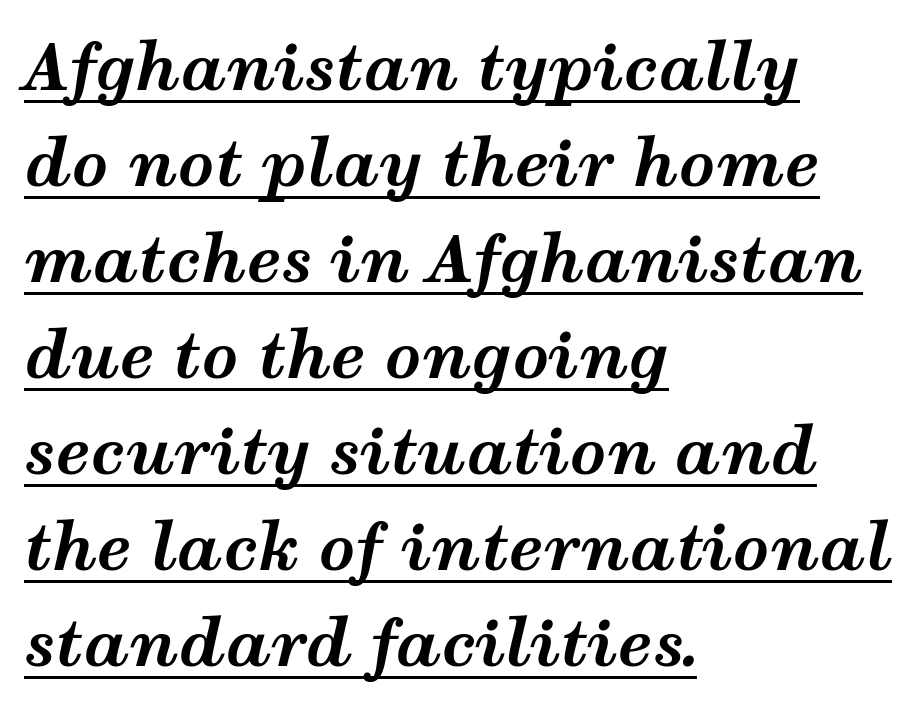
The image shows 64 px bold, wide type, italic (leaning right); set left-aligned, normal line spacing (1.5x), normal letter spacing, underlined; medium stroke contrast and a medium x-height.
